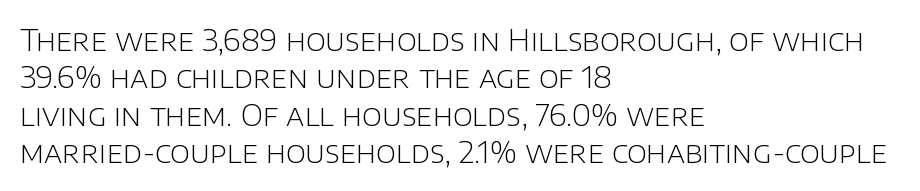
This sample uses a sans-serif face. Compared with typical paragraphs, the rows here are spaced about the same. Character widths vary here, with narrow letters taking less room than wide ones. The string is rendered with underlining switched off. Vertical stems look standard width or narrower in stroke.
